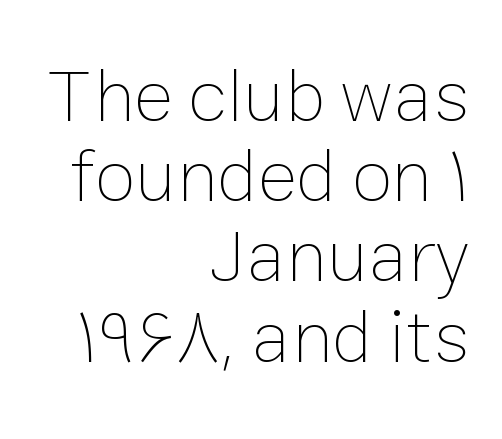
Students, observe: this is what under-led, compact text looks like. Caption: multi-line text, flush right, ragged left. The space beneath each line is pristine and unruled. A typesetter would call this proportional, since set widths differ per character. Nope, not italic — everything's standing straight.
